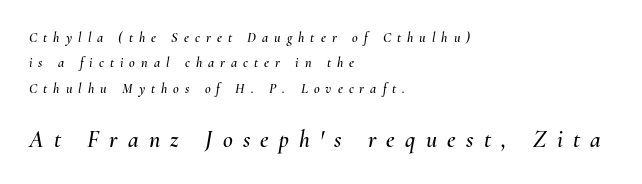
The strip under each line holds only bare page. Observe the wide spacing: letters keep a clear distance from each other. Reading top to bottom, the characters get bigger at the block break. Italic? Definitely — the glyphs are oblique. The setting favours the left margin, as ordinary paragraphs usually do.
